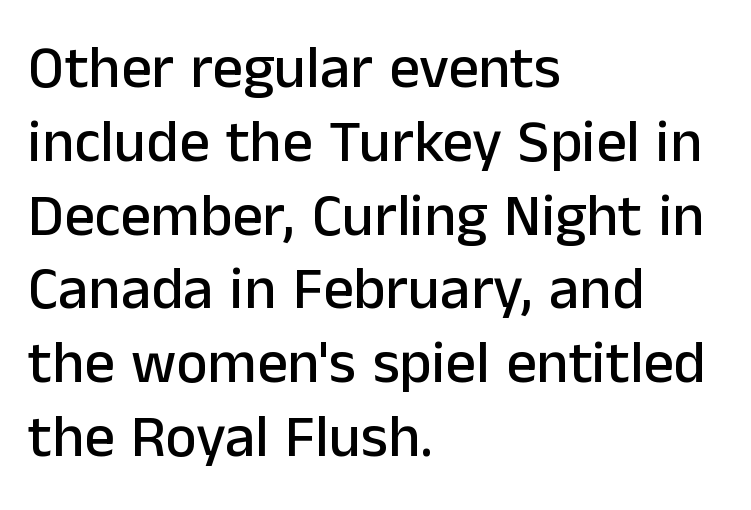
Bare-footed words on every line. Short note: letters normally spaced. The passage shown is typed in a proportional face where columns would drift. One-word summary of the alignment: left.
